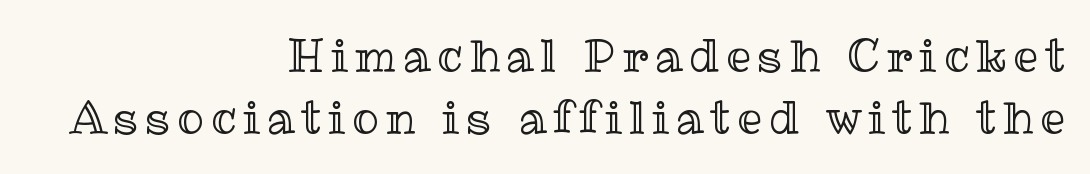
{"italic": "no", "width": "normal", "x_height": "medium", "monospaced": "no", "underline": "no", "align": "right", "line_spacing": "normal", "line_spacing_ratio": 1.41, "glyph_px": 44}
